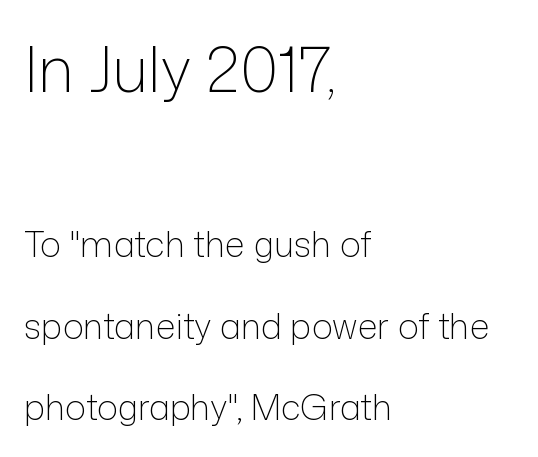
Proportional: the letters do not fall into vertical columns. Words appear dense and cohesive because spacing is normal. Is this a sans? Yes — the strokes have no serifs. Which of the two is more prominent by size? The first, at the top. A typesetter would call this leading open, well beyond the default. Each stroke keeps to a modest, everyday thickness or less.
